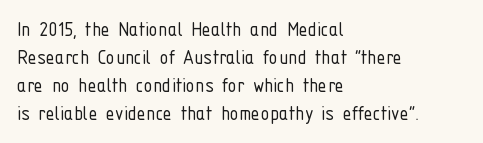
The image shows 23 px text type, upright; set left-aligned, line spacing 1.22x, normal letter spacing, not underlined.
